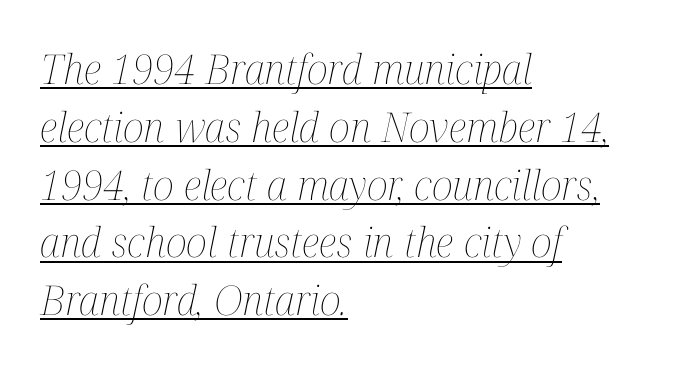
Short note: letters normally spaced. The paragraph has a hard left edge and a soft right edge. This sample keeps an unexceptional amount of space between lines. Think standard paragraph weight, or any step lighter than that.
